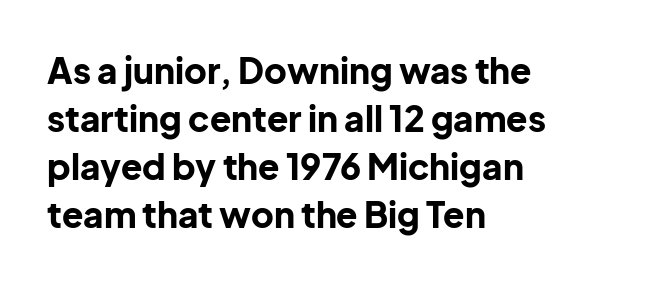
The image shows 35 px bold sans-serif type, upright; set left-aligned, normal line spacing (1.37x), normal letter spacing, not underlined; low stroke contrast and a medium x-height.
